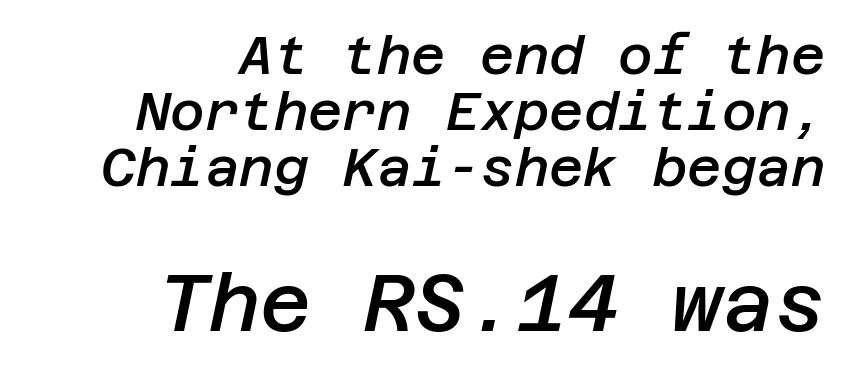
Rows of type sit shoulder to shoulder in the vertical direction. The passage shown is not underscored anywhere. Tracking here is standard; glyphs follow each other at the usual distance. Stroke thickness is moderately raised; the sample reads as semibold. Does the bottom block carry the larger type? Yes, it does.
